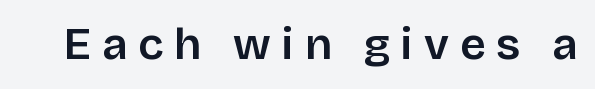
The image shows 45 px sans-serif type, upright; set unusually wide letter spacing (+0.24 em), not underlined; low stroke contrast and a large x-height.
